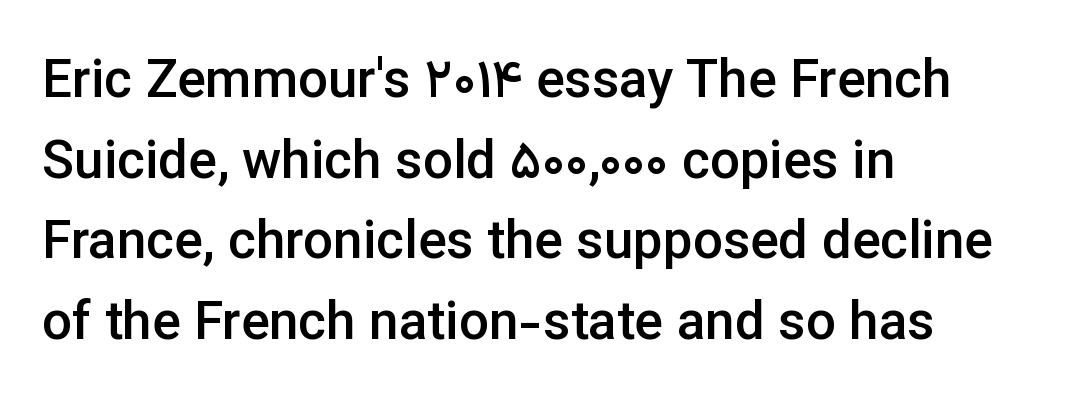
Horizontally, the lines are justified to the leading edge only. Weight check: semibold — heavier than regular, not quite bold. Anything drawn beneath the words? Only blank space. This rendering employs a face without finishing strokes, i.e., a sans-serif.
